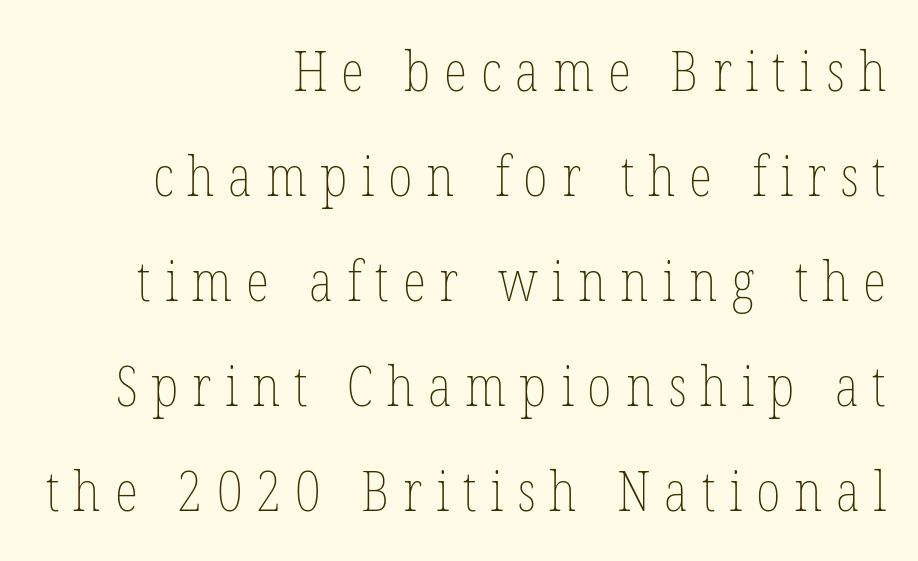
{"italic": "no", "bold": "no", "weight": "thin", "width": "condensed", "stroke_contrast": "low", "x_height": "medium", "monospaced": "no", "underline": "no", "align": "right", "line_spacing": "loose", "line_spacing_ratio": 1.91, "letter_spacing": "wide", "letter_spacing_em": 0.25, "glyph_px": 55}
